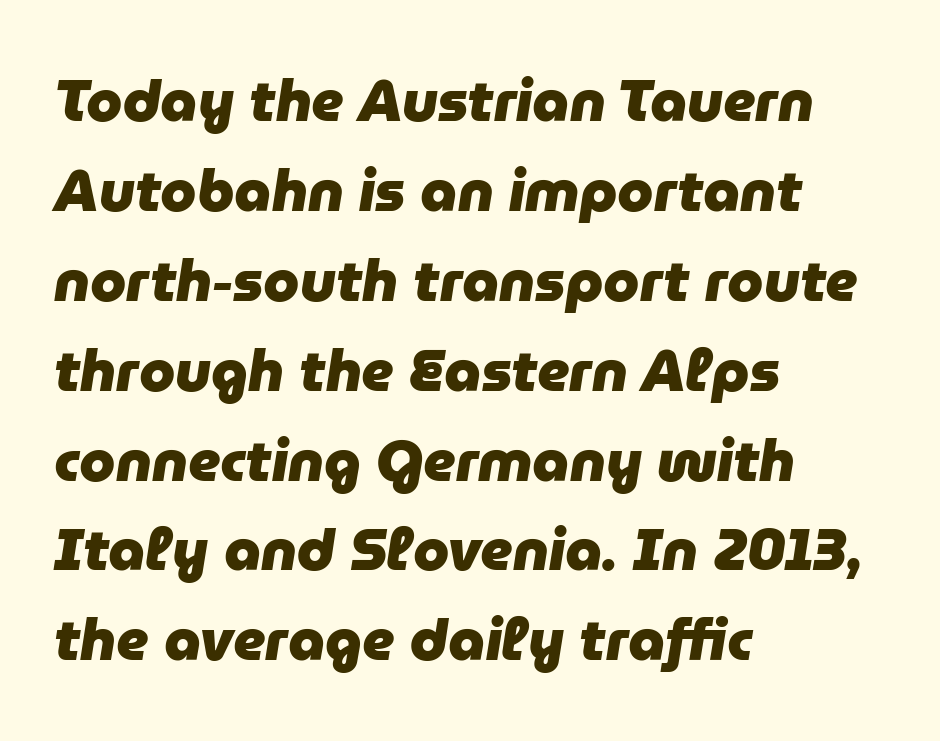
Rendered with sloped, italic letterforms. Any mark beneath the type? The region is blank. Compared with a centered layout, this one pins lines to the left instead. Varying glyph widths throughout — classic text-font behaviour.
